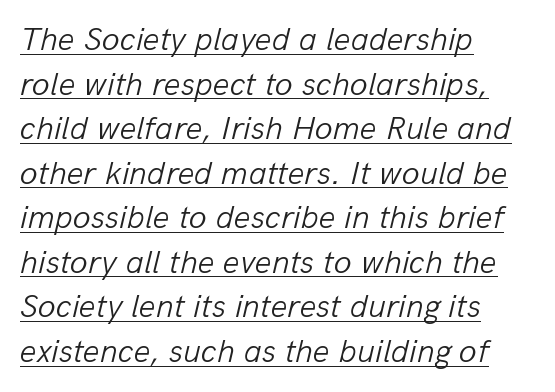
Q: Is the text bold? A: No.
Q: Is the text italic (slanted)? A: Yes, it leans right by about 13 degrees.
Q: Is the text underlined? A: Yes.
Q: How is the paragraph aligned? A: Left-aligned.
Q: Is the spacing between letters normal or unusually wide? A: Normal.
Q: Is the spacing between lines tight, normal or loose? A: Normal.
Q: Width (condensed, normal, or wide)? A: Normal.
Q: Stroke contrast? A: Low.
Q: x-height? A: Medium.
Q: Monospaced? A: No.
